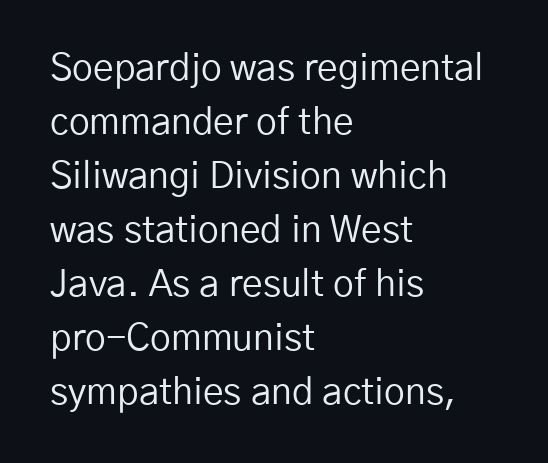
{"serif": "no", "italic": "no", "bold": "no", "weight": "regular", "width": "normal", "stroke_contrast": "low", "x_height": "medium", "monospaced": "no", "underline": "no", "align": "left", "line_spacing": "normal", "line_spacing_ratio": 1.46, "letter_spacing": "normal", "letter_spacing_em": 0.0, "glyph_px": 37}
